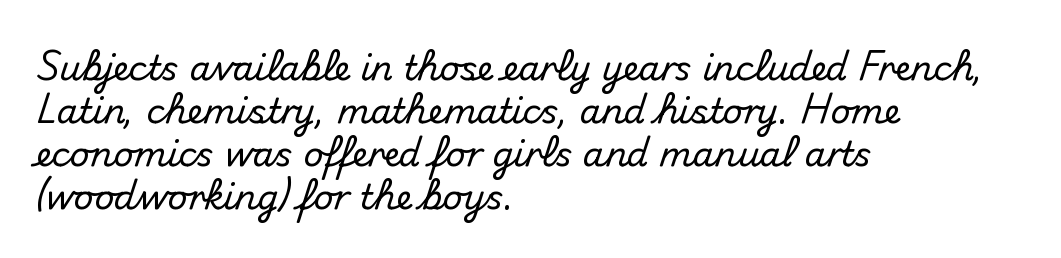
Q: Is the text italic (slanted)? A: Yes.
Q: Is the typeface a serif or a sans-serif typeface? A: Sans-serif.
Q: Is the text underlined? A: No.
Q: How is the paragraph aligned? A: Left-aligned.
Q: Is the spacing between letters normal or unusually wide? A: Normal.
Q: Is the spacing between lines tight, normal or loose? A: Normal.
Q: Width (condensed, normal, or wide)? A: Normal.
Q: Stroke contrast? A: Medium.
Q: x-height? A: Small.
Q: Monospaced? A: No.
